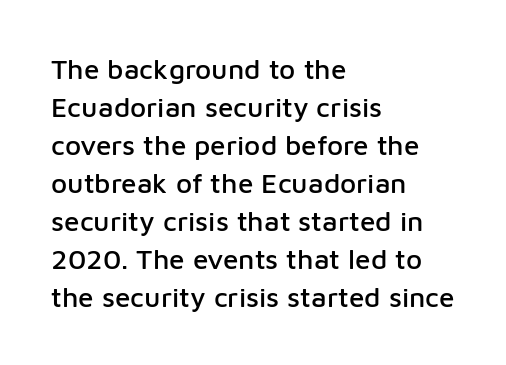
The space beneath each line is pristine and unruled. This rendering employs a face without finishing strokes, i.e., a sans-serif. Every row of glyphs begins at an identical x-position on the left. The face used here is proportionally spaced, like ordinary book or web type.
